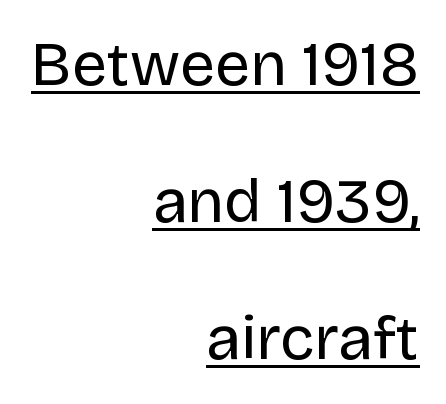
Spacing verdict: proportional, widths tailored to each character. In terms of letterform style, serifs are entirely absent. Weight class: somewhere from thin through regular. Does the copy run flush right? Yes — the right margin is perfectly even.
